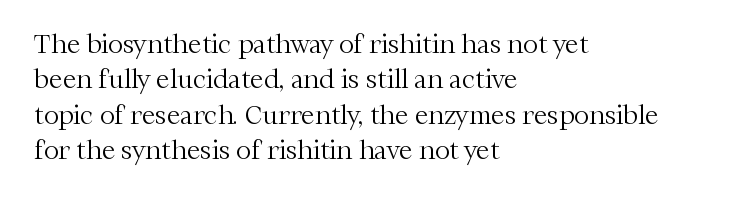
Q: Is the text bold? A: No.
Q: Is the text italic (slanted)? A: No, it is upright.
Q: Is the text underlined? A: No.
Q: How is the paragraph aligned? A: Left-aligned.
Q: Is the spacing between letters normal or unusually wide? A: Normal.
Q: Is the spacing between lines tight, normal or loose? A: Normal.
